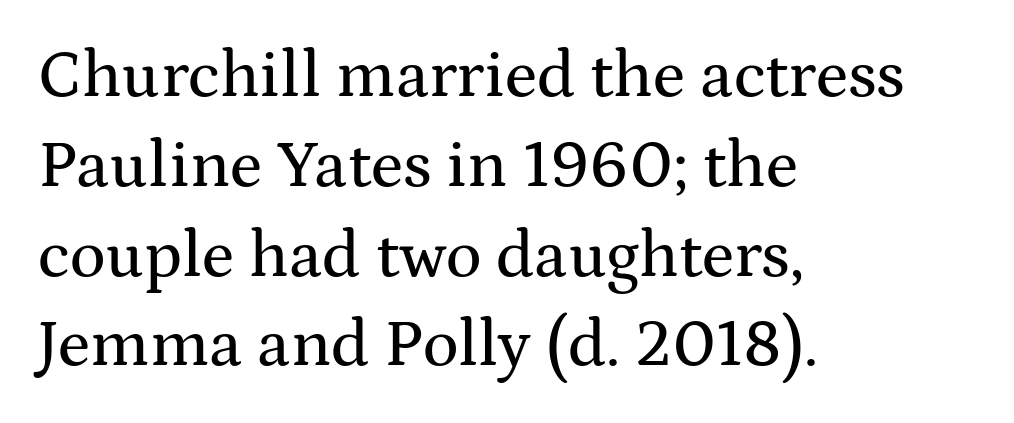
The image shows 67 px wide serif type, upright; set left-aligned, normal line spacing (1.34x), normal letter spacing, not underlined; medium stroke contrast and a medium x-height.
